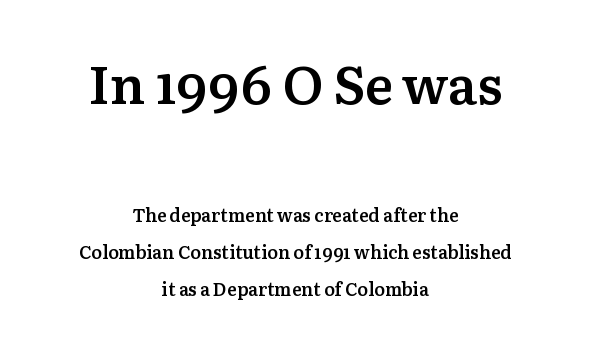
{"serif": "yes", "italic": "no", "bold": "semi", "weight": "semibold", "width": "normal", "stroke_contrast": "medium", "x_height": "medium", "monospaced": "no", "underline": "no", "align": "center", "line_spacing": "loose", "line_spacing_ratio": 2.05, "letter_spacing": "normal", "letter_spacing_em": 0.0, "larger_block": "first", "size_ratio": 2.94, "glyph_px": 53}
